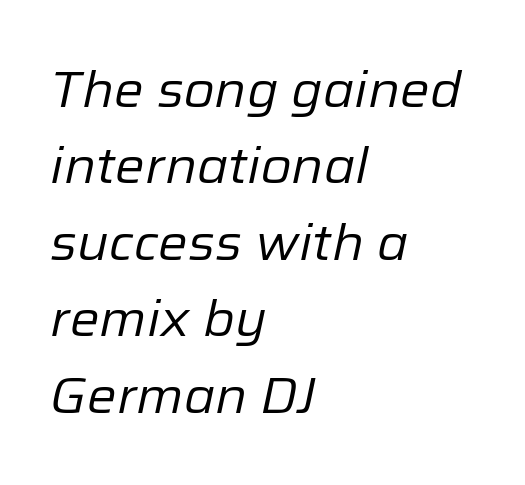
The image shows 50 px regular-weight type, italic (leaning right); set left-aligned, normal line spacing (1.53x), normal letter spacing, not underlined; low stroke contrast and a medium x-height.
